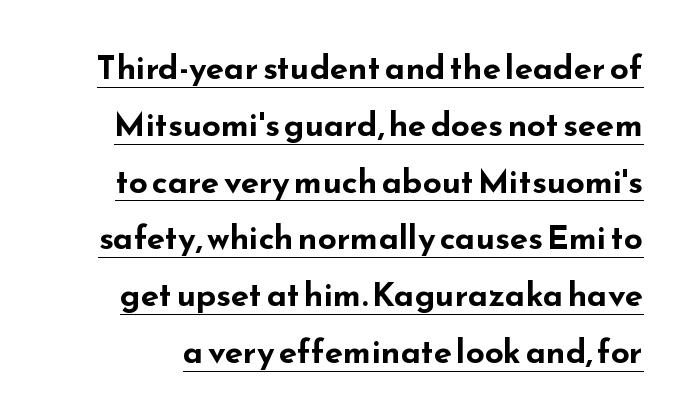
The image shows 33 px bold, wide sans-serif type, upright; set line spacing 1.72x, normal letter spacing, underlined; low stroke contrast and a small x-height.
